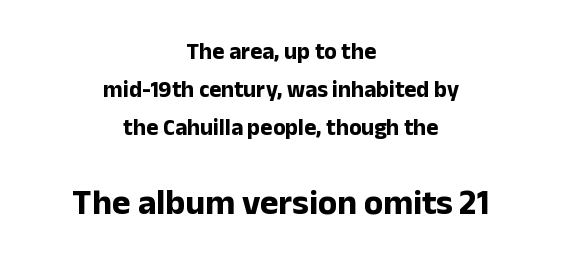
Q: Is the text bold? A: Yes.
Q: Is the text italic (slanted)? A: No, it is upright.
Q: Is the typeface a serif or a sans-serif typeface? A: Sans-serif.
Q: Is the text underlined? A: No.
Q: How is the paragraph aligned? A: Centered.
Q: Is the spacing between letters normal or unusually wide? A: Normal.
Q: Is the spacing between lines tight, normal or loose? A: Normal.
Q: Which block of text is set in a larger size, the first (top) or the second (bottom)? A: The second (bottom) one.
Q: Width (condensed, normal, or wide)? A: Normal.
Q: Stroke contrast? A: Low.
Q: x-height? A: Medium.
Q: Monospaced? A: No.
